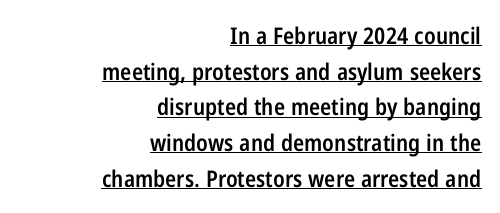
Q: Is the text bold? A: Semi-bold.
Q: Is the text italic (slanted)? A: No, it is upright.
Q: Is the text underlined? A: Yes.
Q: How is the paragraph aligned? A: Right-aligned.
Q: Is the spacing between letters normal or unusually wide? A: Normal.
Q: Is the spacing between lines tight, normal or loose? A: Normal.
